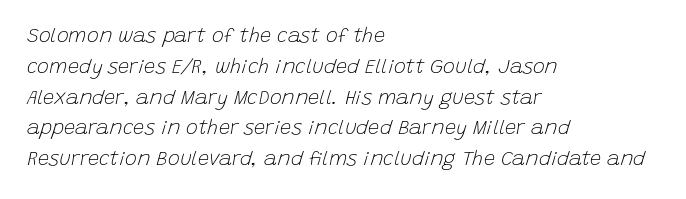
{"italic": "yes", "lean": "right", "slant_degrees": 15, "bold": "no", "underline": "no", "align": "left", "line_spacing": "normal", "line_spacing_ratio": 1.54, "letter_spacing": "normal", "letter_spacing_em": 0.0, "glyph_px": 20}
